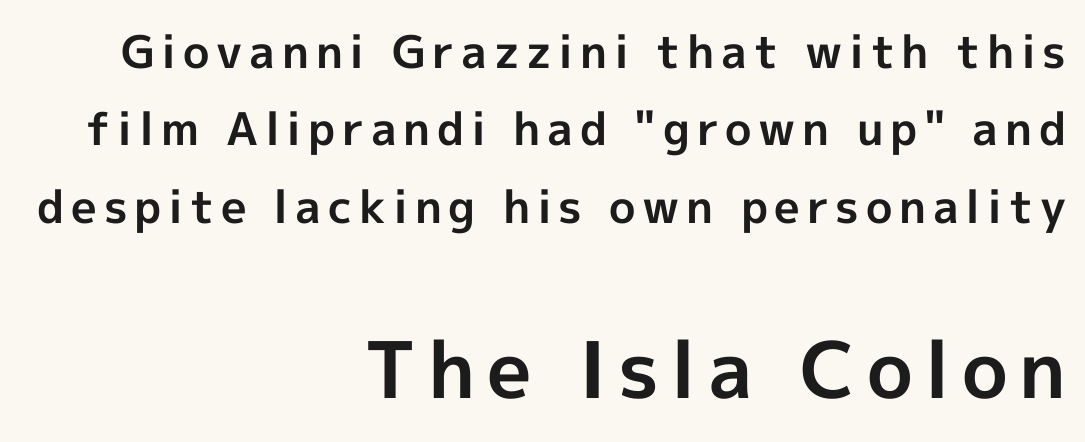
{"serif": "no", "italic": "no", "bold": "yes", "weight": "bold", "width": "normal", "x_height": "medium", "monospaced": "no", "underline": "no", "align": "right", "line_spacing_ratio": 1.72, "larger_block": "second", "size_ratio": 1.73, "glyph_px": 78}
